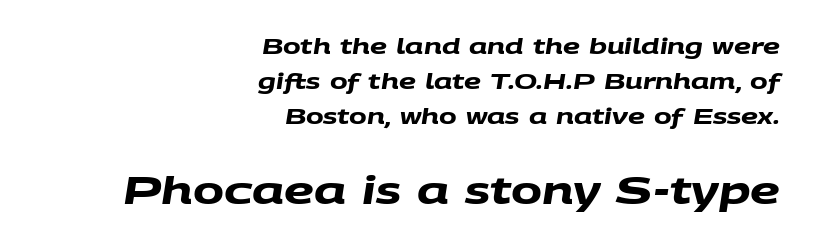
Q: Is the text bold? A: Yes.
Q: Is the typeface a serif or a sans-serif typeface? A: Sans-serif.
Q: Is the text underlined? A: No.
Q: How is the paragraph aligned? A: Right-aligned.
Q: Is the spacing between letters normal or unusually wide? A: Normal.
Q: Is the spacing between lines tight, normal or loose? A: Normal.
Q: Which block of text is set in a larger size, the first (top) or the second (bottom)? A: The second (bottom) one.
Q: Width (condensed, normal, or wide)? A: Wide.
Q: Stroke contrast? A: Medium.
Q: x-height? A: Large.
Q: Monospaced? A: No.
